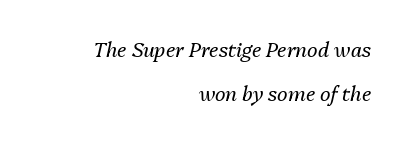
{"italic": "yes", "lean": "right", "slant_degrees": 13, "bold": "no", "underline": "no", "align": "right", "line_spacing": "loose", "line_spacing_ratio": 2.2, "letter_spacing": "normal", "letter_spacing_em": 0.0, "glyph_px": 20}
